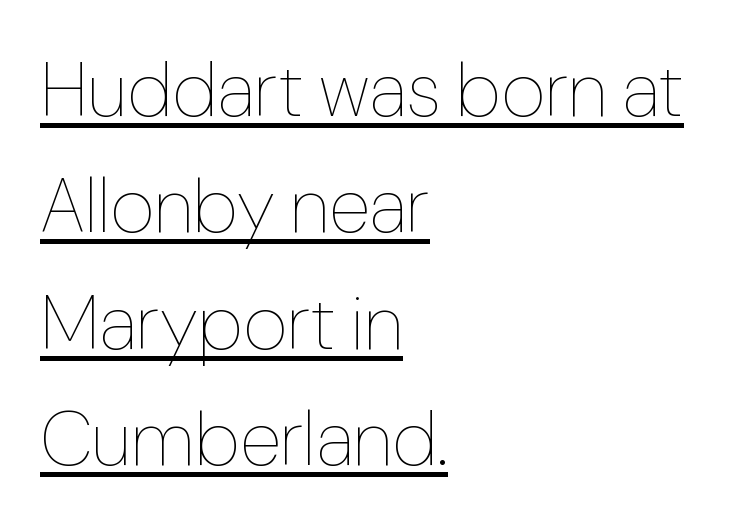
All the whitespace from short lines collects on the right. Do the characters align in a grid? No, the font is proportional. Students, observe: this is what conventionally led text looks like. Has an underline been added? It has. When letters stand straight like this, we call the style roman or upright.
